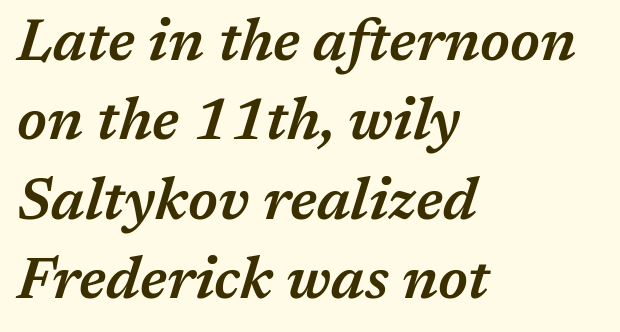
Observe the ordinary spacing: letters are neighbours, not strangers. Casual observation: everything's shoved over to the left. The face used here is proportionally spaced, like ordinary book or web type. Honestly, the row spacing looks completely unremarkable.
